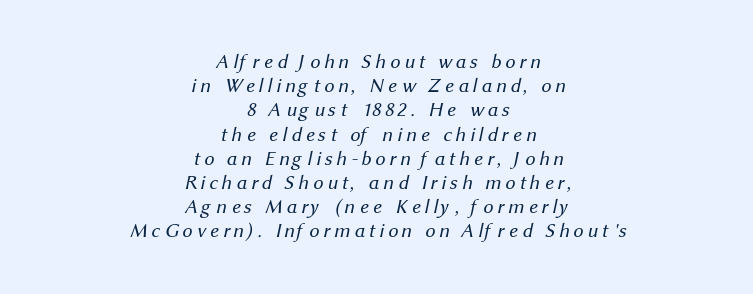
The string is rendered with underlining switched off. Typeset on center — no edge is straight. No extra ink here — the face is not bold.
